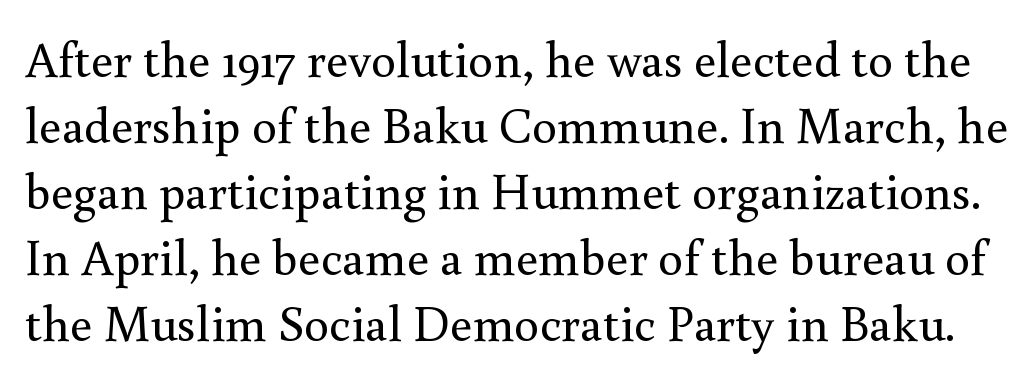
Old-style or modern, the face here clearly has serifs. The strokes carry an ordinary text weight at most. Students, observe: this is what conventionally led text looks like. Each letter keeps its own natural width here, so spacing adapts to shape.
